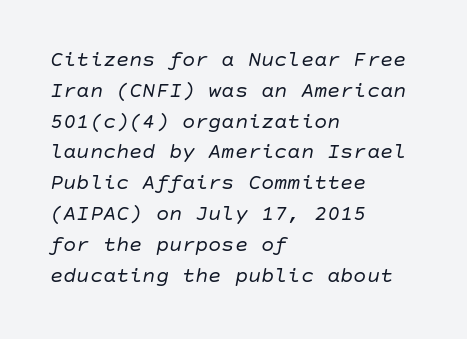
The image shows 22 px text type, italic (leaning right); set left-aligned, normal line spacing (1.4x), normal letter spacing, not underlined.
